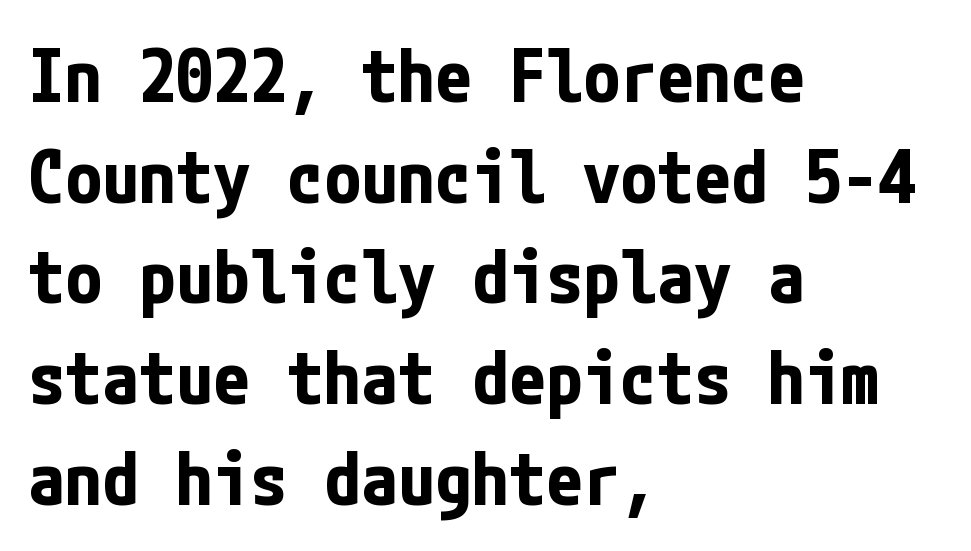
Q: Is the text bold? A: Yes.
Q: Is the text italic (slanted)? A: No, it is upright.
Q: Is the typeface a serif or a sans-serif typeface? A: Sans-serif.
Q: Is the text underlined? A: No.
Q: How is the paragraph aligned? A: Left-aligned.
Q: Is the spacing between letters normal or unusually wide? A: Normal.
Q: Is the spacing between lines tight, normal or loose? A: Normal.
Q: Width (condensed, normal, or wide)? A: Condensed.
Q: Stroke contrast? A: Low.
Q: x-height? A: Medium.
